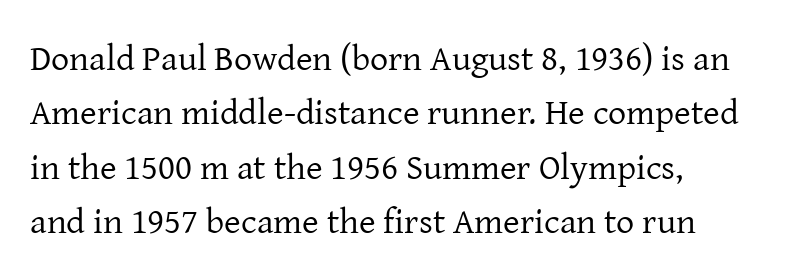
{"serif": "yes", "italic": "no", "bold": "no", "weight": "regular", "width": "normal", "stroke_contrast": "low", "x_height": "medium", "monospaced": "no", "underline": "no", "align": "left", "line_spacing": "normal", "line_spacing_ratio": 1.51, "letter_spacing": "normal", "letter_spacing_em": 0.0, "glyph_px": 36}
